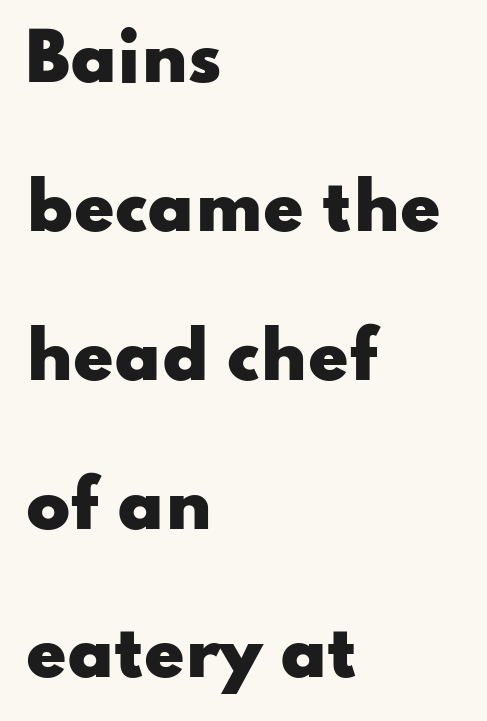
{"serif": "no", "italic": "no", "bold": "yes", "weight": "heavy", "width": "wide", "stroke_contrast": "low", "x_height": "small", "monospaced": "no", "underline": "no", "align": "left", "line_spacing": "loose", "line_spacing_ratio": 2.29, "letter_spacing": "normal", "letter_spacing_em": 0.0, "glyph_px": 65}
